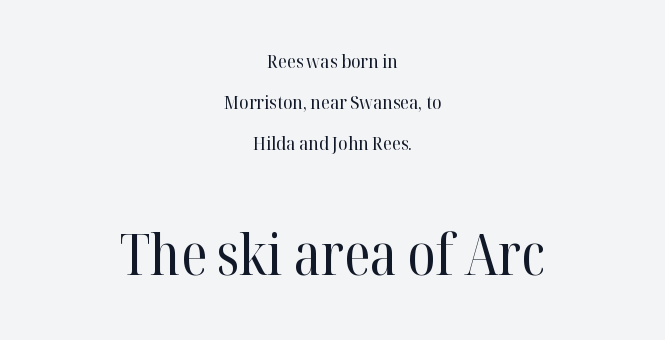
The letters in the lower block stand taller than those in the block above. A typesetter would call this leading open, well beyond the default. Weight: in the light-to-regular range. Proportional: the letters do not fall into vertical columns. Default kerning and tracking; the words read as compact shapes.
